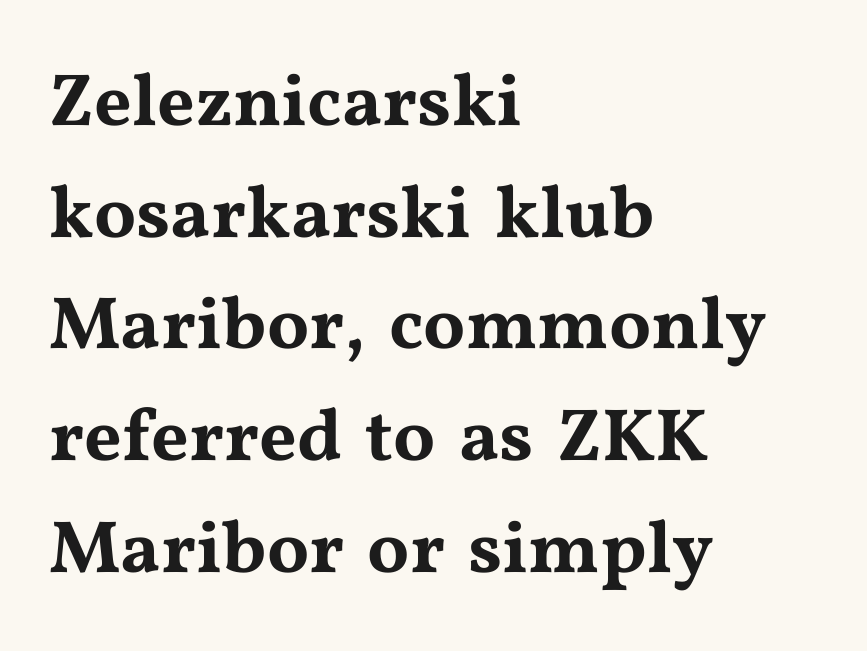
Q: Is the text italic (slanted)? A: No, it is upright.
Q: Is the typeface a serif or a sans-serif typeface? A: Serif.
Q: Is the text underlined? A: No.
Q: How is the paragraph aligned? A: Left-aligned.
Q: Is the spacing between letters normal or unusually wide? A: Normal.
Q: Is the spacing between lines tight, normal or loose? A: Normal.
Q: Width (condensed, normal, or wide)? A: Wide.
Q: Stroke contrast? A: Medium.
Q: x-height? A: Medium.
Q: Monospaced? A: No.
